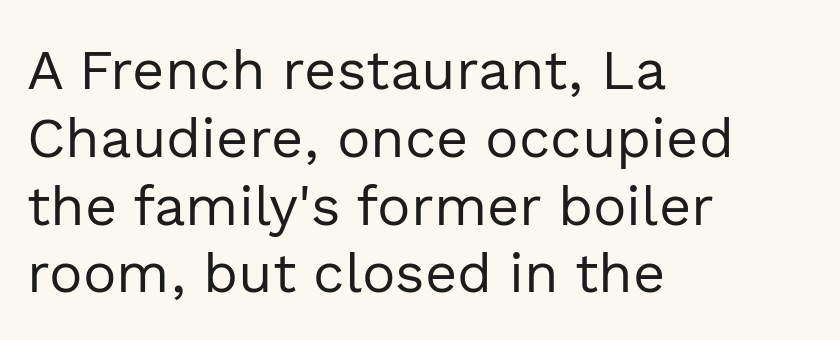
Q: Is the text bold? A: No.
Q: Is the text italic (slanted)? A: No, it is upright.
Q: Is the typeface a serif or a sans-serif typeface? A: Sans-serif.
Q: Is the text underlined? A: No.
Q: How is the paragraph aligned? A: Left-aligned.
Q: Is the spacing between letters normal or unusually wide? A: Normal.
Q: Width (condensed, normal, or wide)? A: Normal.
Q: x-height? A: Medium.
Q: Monospaced? A: No.
